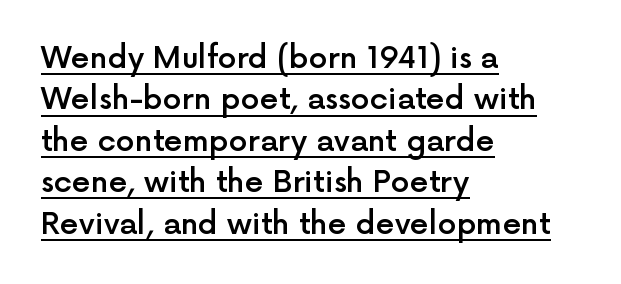
The image shows 30 px semibold sans-serif type, upright; set left-aligned, normal line spacing (1.38x), normal letter spacing, underlined; a medium x-height.
